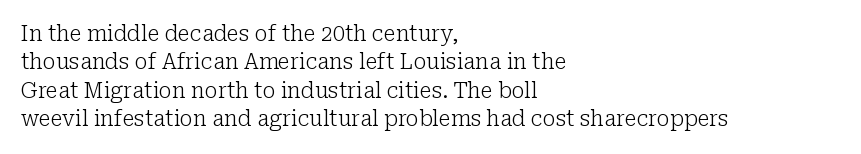
Q: Is the text bold? A: No.
Q: Is the text italic (slanted)? A: No, it is upright.
Q: Is the text underlined? A: No.
Q: How is the paragraph aligned? A: Left-aligned.
Q: Is the spacing between letters normal or unusually wide? A: Normal.
Q: Is the spacing between lines tight, normal or loose? A: Normal.
